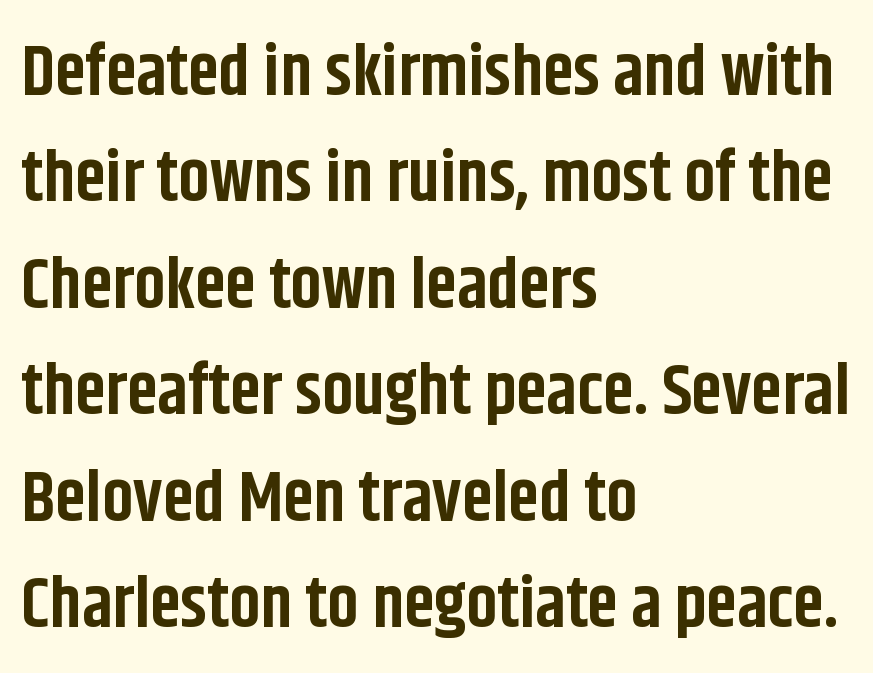
{"serif": "no", "italic": "no", "bold": "yes", "weight": "bold", "width": "condensed", "stroke_contrast": "low", "x_height": "large", "monospaced": "no", "underline": "no", "align": "left", "line_spacing": "normal", "line_spacing_ratio": 1.52, "letter_spacing": "normal", "letter_spacing_em": 0.0, "glyph_px": 70}
